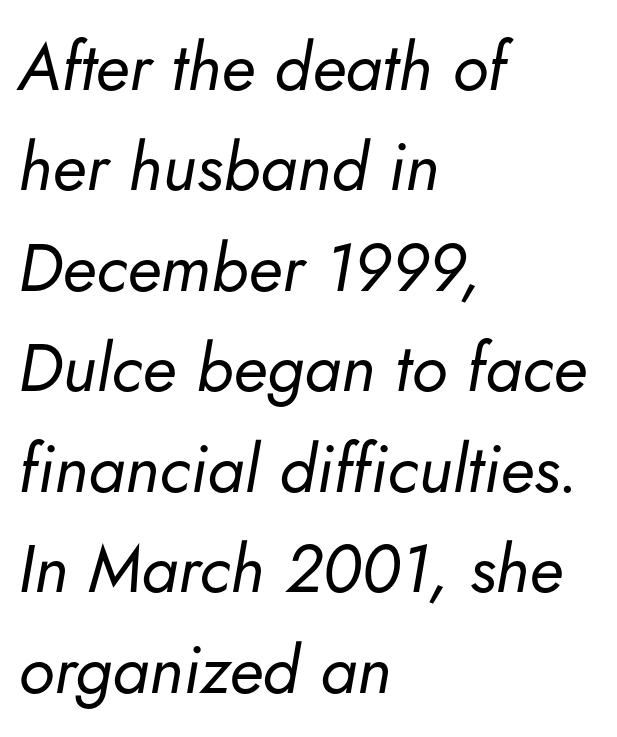
{"italic": "yes", "lean": "right", "slant_degrees": 5, "bold": "no", "weight": "regular", "width": "normal", "stroke_contrast": "low", "x_height": "small", "monospaced": "no", "underline": "no", "align": "left", "line_spacing": "normal", "line_spacing_ratio": 1.5, "letter_spacing": "normal", "letter_spacing_em": 0.0, "glyph_px": 67}
